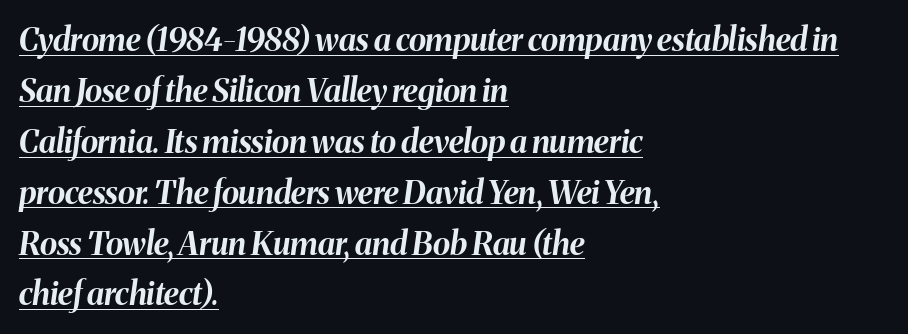
An italicized treatment has been applied to the whole sample. You'd pick this weight for a headline — it's a proper bold. The typesetter has applied underlining to the passage shown. The rendering keeps characters at their native spacing.
